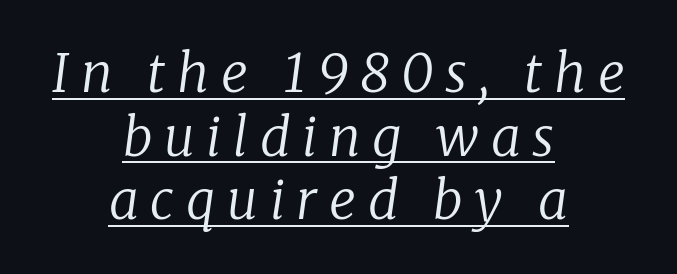
Q: Is the text bold? A: No.
Q: Is the text italic (slanted)? A: Yes, it leans right by about 8 degrees.
Q: Is the typeface a serif or a sans-serif typeface? A: Serif.
Q: Is the text underlined? A: Yes.
Q: How is the paragraph aligned? A: Centered.
Q: Is the spacing between letters normal or unusually wide? A: Unusually wide.
Q: Width (condensed, normal, or wide)? A: Normal.
Q: Stroke contrast? A: Low.
Q: x-height? A: Medium.
Q: Monospaced? A: No.
